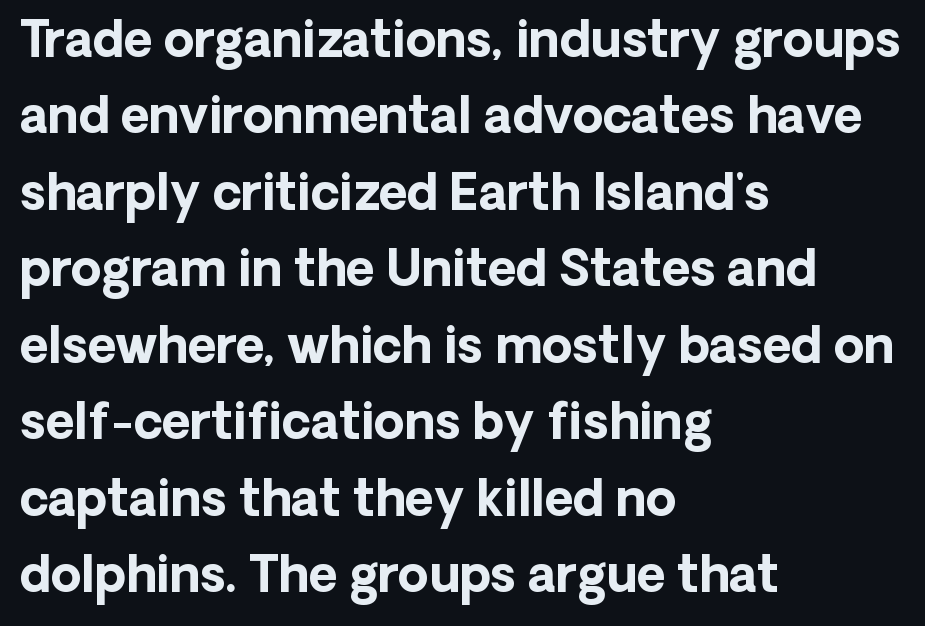
Q: Is the text bold? A: Yes.
Q: Is the text italic (slanted)? A: No, it is upright.
Q: Is the typeface a serif or a sans-serif typeface? A: Sans-serif.
Q: Is the text underlined? A: No.
Q: How is the paragraph aligned? A: Left-aligned.
Q: Is the spacing between letters normal or unusually wide? A: Normal.
Q: Is the spacing between lines tight, normal or loose? A: Normal.
Q: Width (condensed, normal, or wide)? A: Normal.
Q: Stroke contrast? A: Low.
Q: x-height? A: Medium.
Q: Monospaced? A: No.
